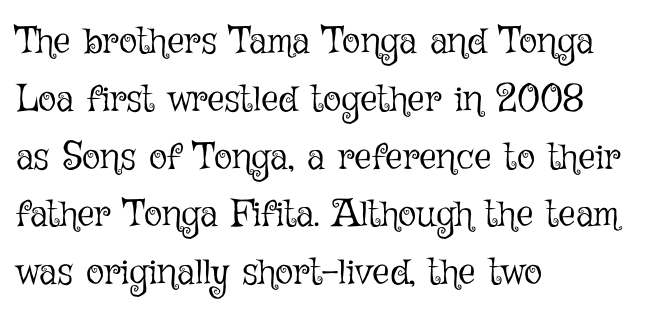
One-word summary of the alignment: left. Think standard paragraph weight, or any step lighter than that. Has an underline been added? It has not. This sample has the flowing, uneven cadence of proportional lettering. The letters stand upright; this is a roman face. Notice how descenders clear the ascenders below comfortably — that's standard leading.
